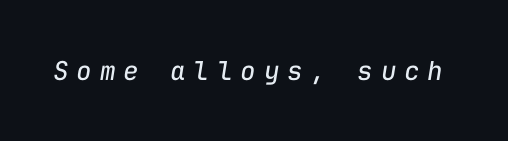
The zone under the glyphs is completely vacant. The face used here is rendered with a markedly widened letterfit. The font sits on the lighter half of the weight spectrum, regular included. Designer's note — italics engaged.
